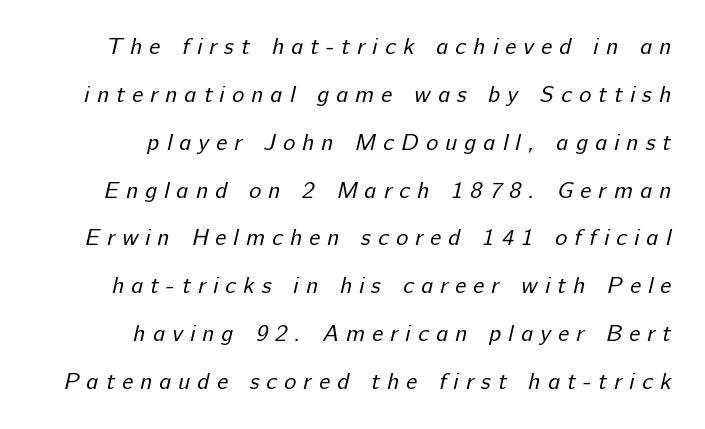
Q: Is the text bold? A: No.
Q: Is the text underlined? A: No.
Q: How is the paragraph aligned? A: Right-aligned.
Q: Is the spacing between letters normal or unusually wide? A: Unusually wide.
Q: Is the spacing between lines tight, normal or loose? A: Loose.
